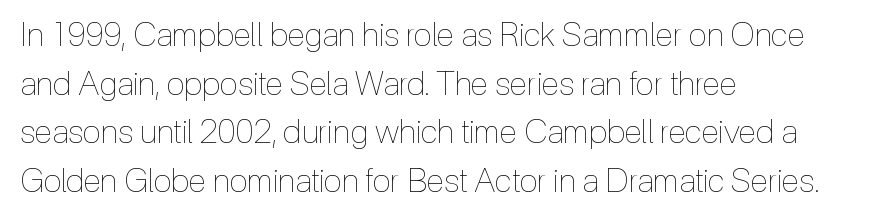
Q: Is the text bold? A: No.
Q: Is the text italic (slanted)? A: No, it is upright.
Q: Is the text underlined? A: No.
Q: How is the paragraph aligned? A: Left-aligned.
Q: Is the spacing between letters normal or unusually wide? A: Normal.
Q: Is the spacing between lines tight, normal or loose? A: Normal.
Q: Width (condensed, normal, or wide)? A: Condensed.
Q: x-height? A: Medium.
Q: Monospaced? A: No.
